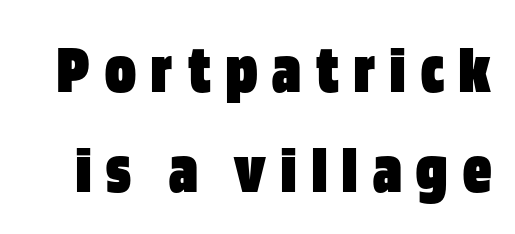
{"serif": "no", "italic": "no", "bold": "yes", "weight": "heavy", "width": "condensed", "stroke_contrast": "low", "x_height": "large", "monospaced": "no", "underline": "no", "line_spacing": "normal", "line_spacing_ratio": 1.43, "letter_spacing": "wide", "letter_spacing_em": 0.22, "glyph_px": 70}
